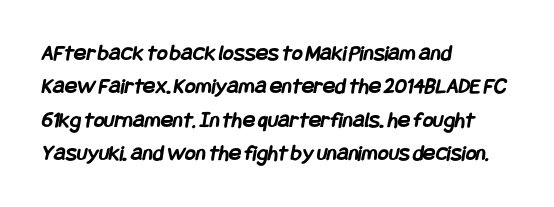
Q: Is the text bold? A: Yes.
Q: Is the text underlined? A: No.
Q: How is the paragraph aligned? A: Left-aligned.
Q: Is the spacing between letters normal or unusually wide? A: Normal.
Q: Is the spacing between lines tight, normal or loose? A: Normal.
